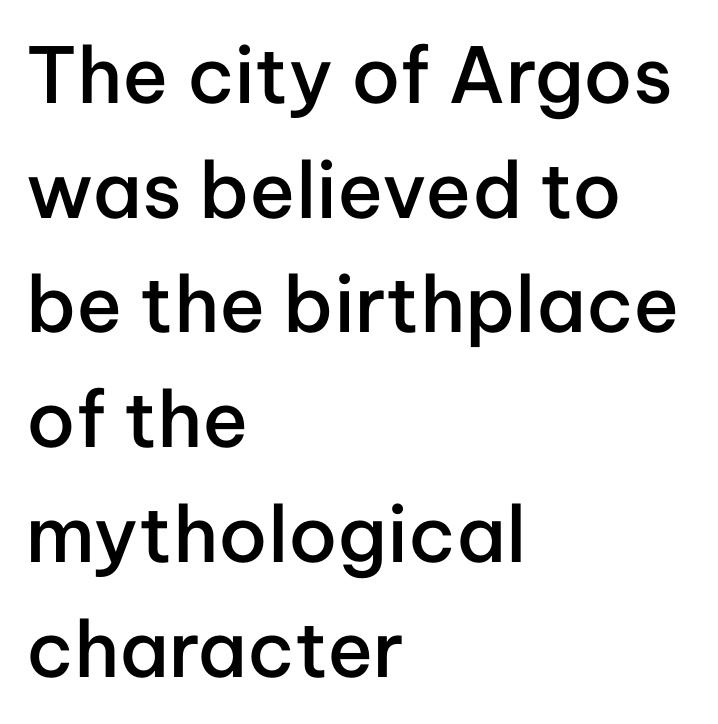
The image shows 77 px semibold sans-serif type, upright; set left-aligned, normal line spacing (1.49x), normal letter spacing, not underlined; low stroke contrast and a medium x-height.
